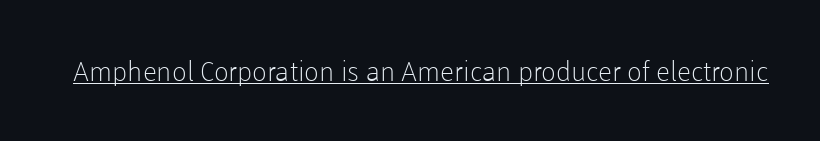
Q: Is the text bold? A: No.
Q: Is the text italic (slanted)? A: No, it is upright.
Q: Is the text underlined? A: Yes.
Q: Is the spacing between letters normal or unusually wide? A: Normal.
